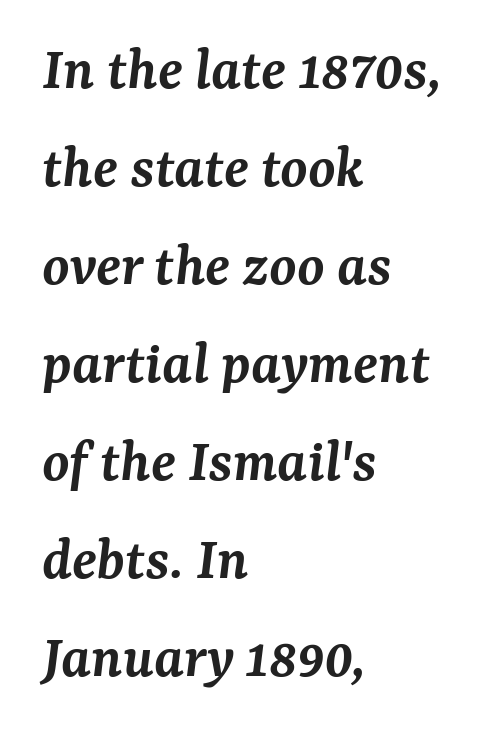
The image shows 62 px semibold serif type, italic (leaning right); set left-aligned, normal line spacing (1.58x), normal letter spacing, not underlined; medium stroke contrast and a medium x-height.
